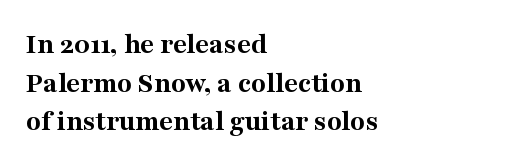
{"serif": "yes", "italic": "no", "bold": "yes", "weight": "bold", "width": "normal", "stroke_contrast": "medium", "x_height": "medium", "monospaced": "no", "underline": "no", "align": "left", "line_spacing": "normal", "line_spacing_ratio": 1.29, "letter_spacing": "normal", "letter_spacing_em": 0.0, "glyph_px": 30}
